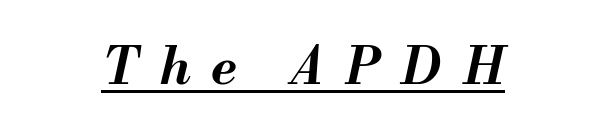
The image shows 51 px bold type, italic (leaning right); set unusually wide letter spacing (+0.43 em), underlined; medium stroke contrast and a small x-height.
